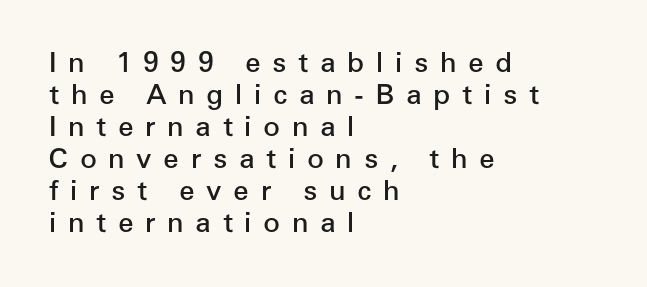
The image shows 28 px semibold sans-serif type, upright; set left-aligned, tight line spacing (1.14x), unusually wide letter spacing (+0.41 em), not underlined; low stroke contrast and a medium x-height.
